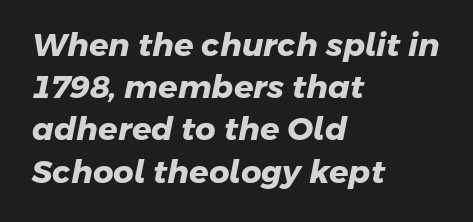
The image shows 32 px heavy sans-serif type; set left-aligned, normal line spacing (1.32x), normal letter spacing, not underlined; low stroke contrast and a medium x-height.
